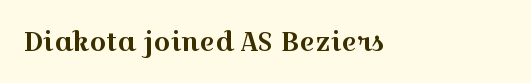
{"italic": "no", "underline": "no", "align": "left", "letter_spacing": "normal", "letter_spacing_em": 0.0, "glyph_px": 26}
